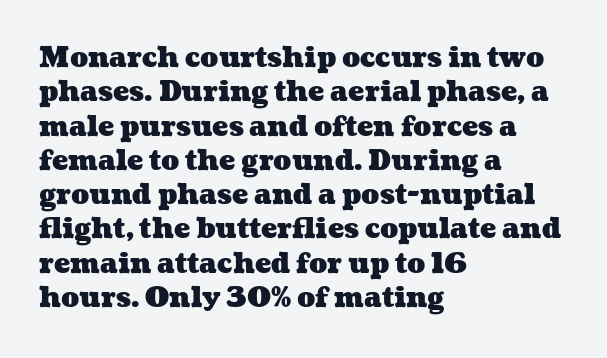
The image shows 27 px bold type; set left-aligned, normal line spacing (1.27x), normal letter spacing, not underlined.
